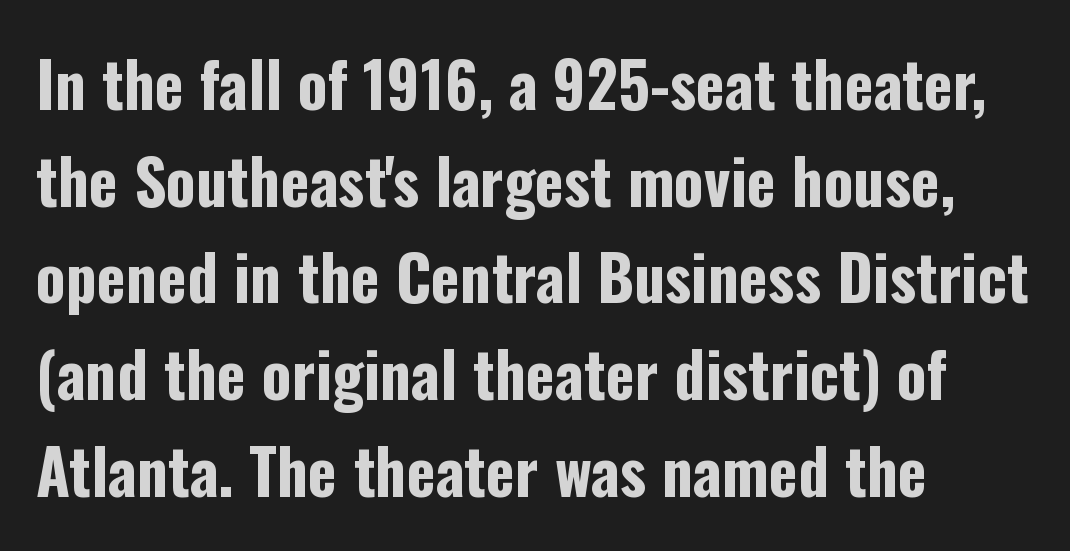
Q: Is the text bold? A: Yes.
Q: Is the text italic (slanted)? A: No, it is upright.
Q: Is the typeface a serif or a sans-serif typeface? A: Sans-serif.
Q: Is the text underlined? A: No.
Q: How is the paragraph aligned? A: Left-aligned.
Q: Is the spacing between letters normal or unusually wide? A: Normal.
Q: Is the spacing between lines tight, normal or loose? A: Normal.
Q: Width (condensed, normal, or wide)? A: Condensed.
Q: Stroke contrast? A: Low.
Q: x-height? A: Medium.
Q: Monospaced? A: No.
